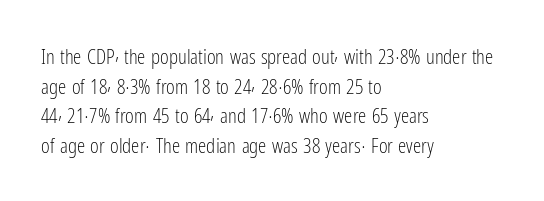
The image shows 21 px text type, upright; set left-aligned, normal line spacing (1.41x), normal letter spacing, not underlined.
